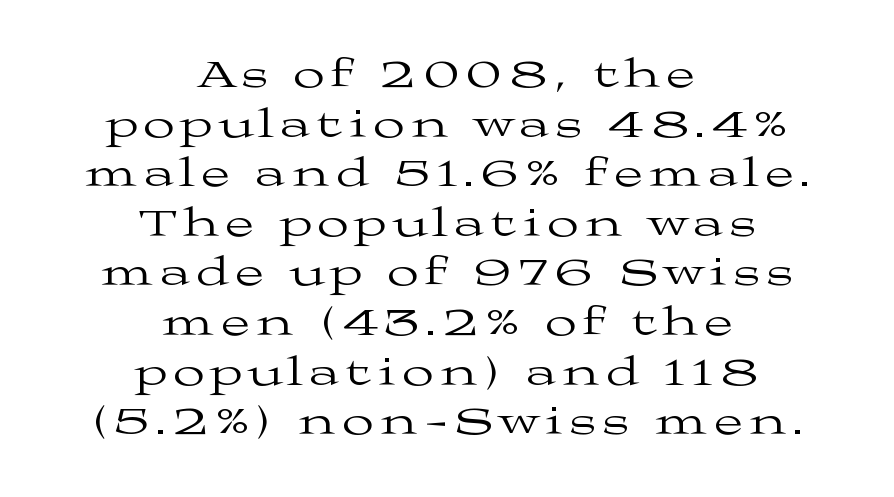
{"serif": "yes", "italic": "no", "bold": "no", "weight": "regular", "width": "wide", "stroke_contrast": "medium", "x_height": "medium", "monospaced": "no", "underline": "no", "align": "center", "line_spacing_ratio": 1.21, "glyph_px": 41}
